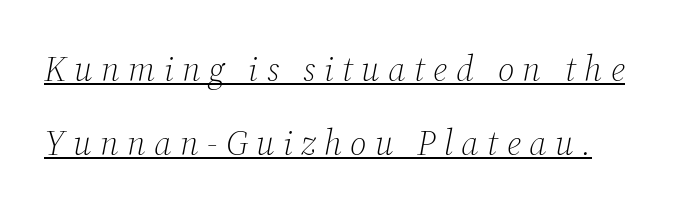
The typography opts for an oblique posture over an upright one. These glyphs show unthickened strokes, regular width or finer. Underlined type. The leading is generous, giving the passage an open texture.
